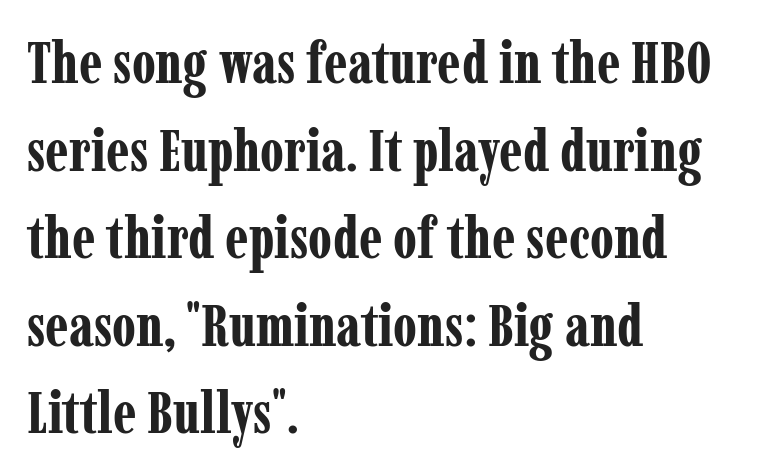
Q: Is the text bold? A: Yes.
Q: Is the text italic (slanted)? A: No, it is upright.
Q: Is the typeface a serif or a sans-serif typeface? A: Serif.
Q: Is the text underlined? A: No.
Q: How is the paragraph aligned? A: Left-aligned.
Q: Is the spacing between letters normal or unusually wide? A: Normal.
Q: Is the spacing between lines tight, normal or loose? A: Normal.
Q: Width (condensed, normal, or wide)? A: Condensed.
Q: Stroke contrast? A: Low.
Q: x-height? A: Medium.
Q: Monospaced? A: No.
